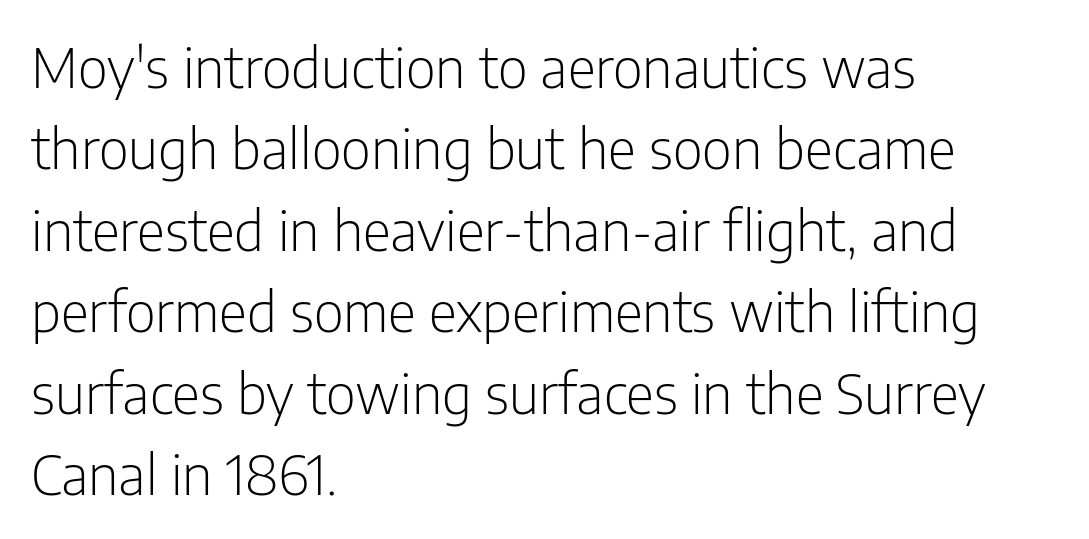
The image shows 55 px light, condensed sans-serif type, upright; set left-aligned, normal line spacing (1.48x), normal letter spacing, not underlined; low stroke contrast and a medium x-height.
